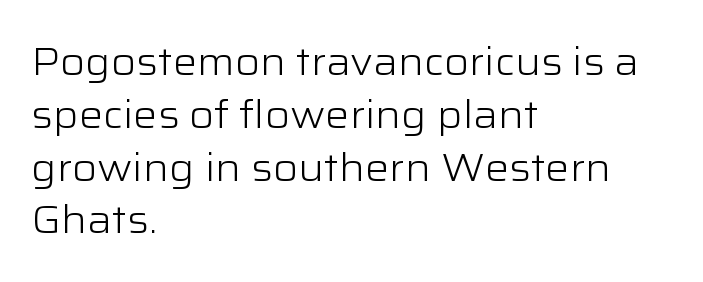
Q: Is the text bold? A: No.
Q: Is the text italic (slanted)? A: No, it is upright.
Q: Is the typeface a serif or a sans-serif typeface? A: Sans-serif.
Q: Is the text underlined? A: No.
Q: How is the paragraph aligned? A: Left-aligned.
Q: Is the spacing between letters normal or unusually wide? A: Normal.
Q: Is the spacing between lines tight, normal or loose? A: Normal.
Q: Width (condensed, normal, or wide)? A: Wide.
Q: Stroke contrast? A: Low.
Q: x-height? A: Medium.
Q: Monospaced? A: No.
